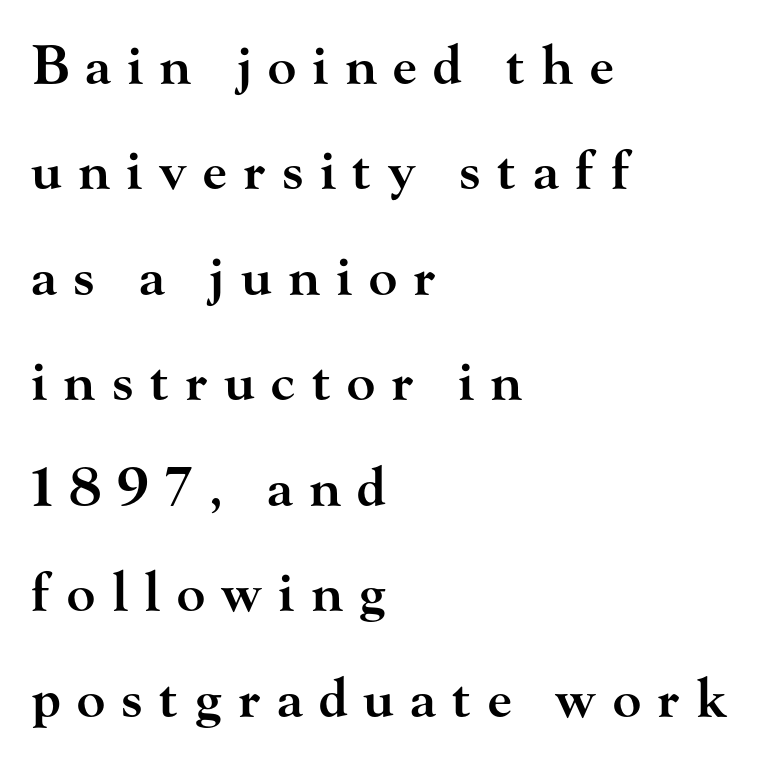
Q: Is the text bold? A: Semi-bold.
Q: Is the text italic (slanted)? A: No, it is upright.
Q: Is the typeface a serif or a sans-serif typeface? A: Serif.
Q: Is the text underlined? A: No.
Q: How is the paragraph aligned? A: Left-aligned.
Q: Is the spacing between letters normal or unusually wide? A: Unusually wide.
Q: Is the spacing between lines tight, normal or loose? A: Loose.
Q: Width (condensed, normal, or wide)? A: Wide.
Q: Stroke contrast? A: High.
Q: x-height? A: Small.
Q: Monospaced? A: No.
